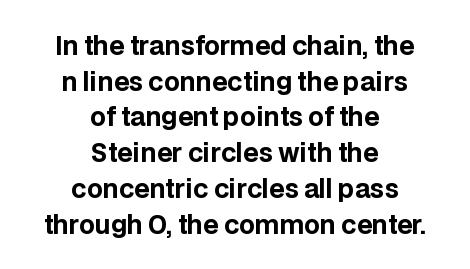
{"italic": "no", "bold": "yes", "underline": "no", "align": "center", "line_spacing": "normal", "line_spacing_ratio": 1.43, "letter_spacing": "normal", "letter_spacing_em": 0.0, "glyph_px": 25}
